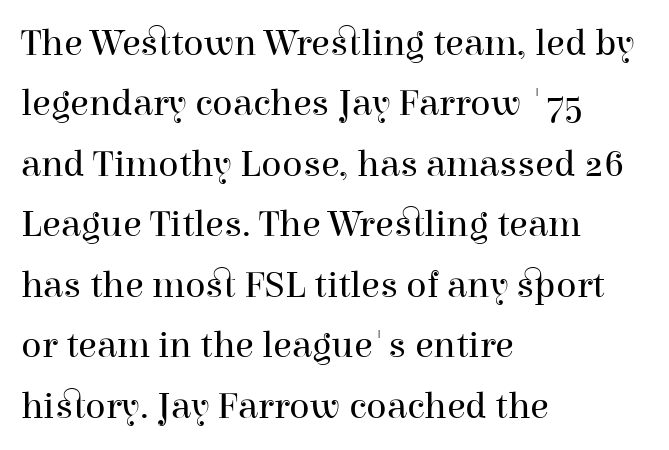
{"serif": "yes", "italic": "no", "bold": "no", "weight": "regular", "width": "normal", "stroke_contrast": "high", "x_height": "medium", "monospaced": "no", "underline": "no", "align": "left", "line_spacing": "normal", "line_spacing_ratio": 1.59, "letter_spacing": "normal", "letter_spacing_em": 0.0, "glyph_px": 38}
